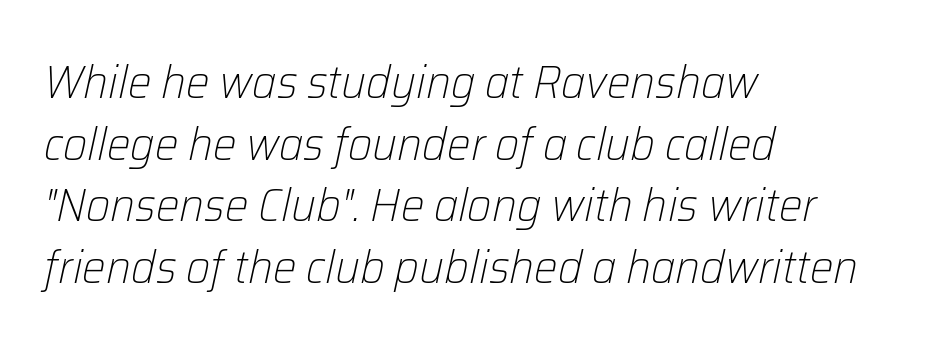
Q: Is the text bold? A: No.
Q: Is the text italic (slanted)? A: Yes, it leans right by about 12 degrees.
Q: Is the text underlined? A: No.
Q: How is the paragraph aligned? A: Left-aligned.
Q: Is the spacing between letters normal or unusually wide? A: Normal.
Q: Is the spacing between lines tight, normal or loose? A: Normal.
Q: Width (condensed, normal, or wide)? A: Normal.
Q: Stroke contrast? A: Low.
Q: x-height? A: Medium.
Q: Monospaced? A: No.
